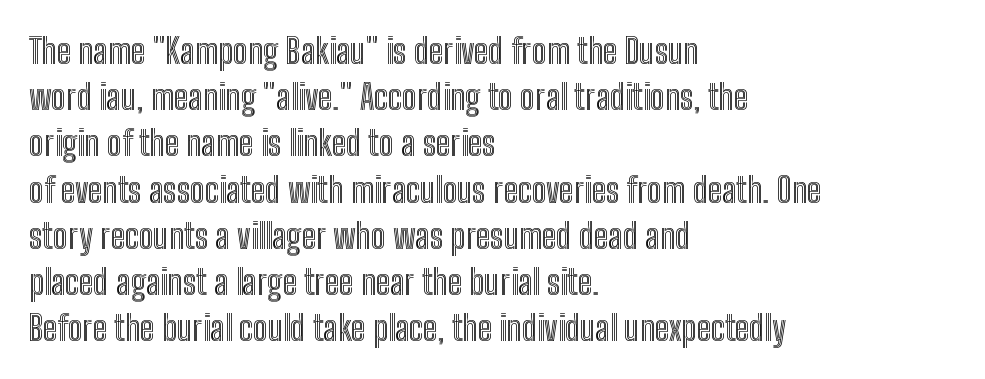
Q: Is the text italic (slanted)? A: No, it is upright.
Q: Is the text underlined? A: No.
Q: How is the paragraph aligned? A: Left-aligned.
Q: Is the spacing between letters normal or unusually wide? A: Normal.
Q: Is the spacing between lines tight, normal or loose? A: Normal.
Q: Width (condensed, normal, or wide)? A: Condensed.
Q: x-height? A: Medium.
Q: Monospaced? A: No.
